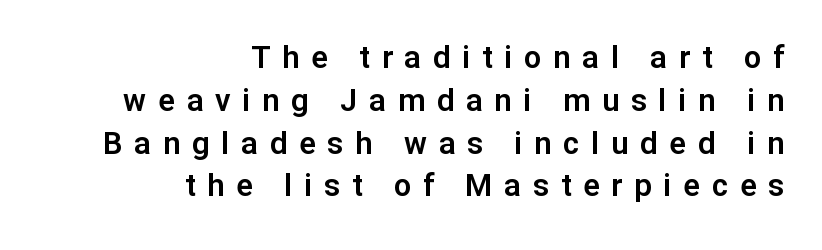
Q: Is the text italic (slanted)? A: No, it is upright.
Q: Is the typeface a serif or a sans-serif typeface? A: Sans-serif.
Q: Is the text underlined? A: No.
Q: How is the paragraph aligned? A: Right-aligned.
Q: Is the spacing between letters normal or unusually wide? A: Unusually wide.
Q: Is the spacing between lines tight, normal or loose? A: Normal.
Q: Width (condensed, normal, or wide)? A: Normal.
Q: Stroke contrast? A: Low.
Q: x-height? A: Medium.
Q: Monospaced? A: No.
